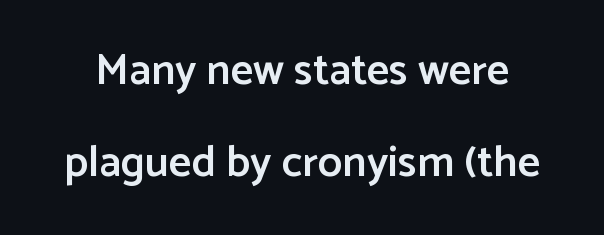
Posture: vertical. Any mark beneath the type? The region is blank. The rendering uses natural spacing where letterforms have individual widths. The face used here is a sans, in the tradition of grotesques and geometrics. These lines stand farther apart than default settings would place them. This is moderately heavy type, rendered in semibold.
